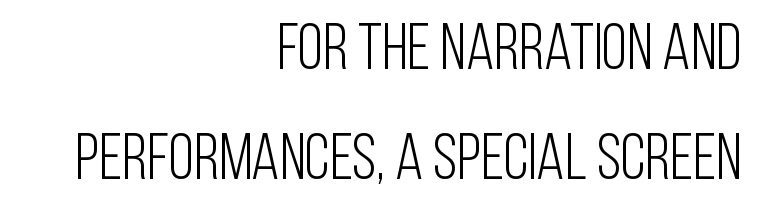
The image shows 65 px light, condensed sans-serif type, upright; set right-aligned, normal line spacing (1.7x), normal letter spacing, not underlined; low stroke contrast and a large x-height.
